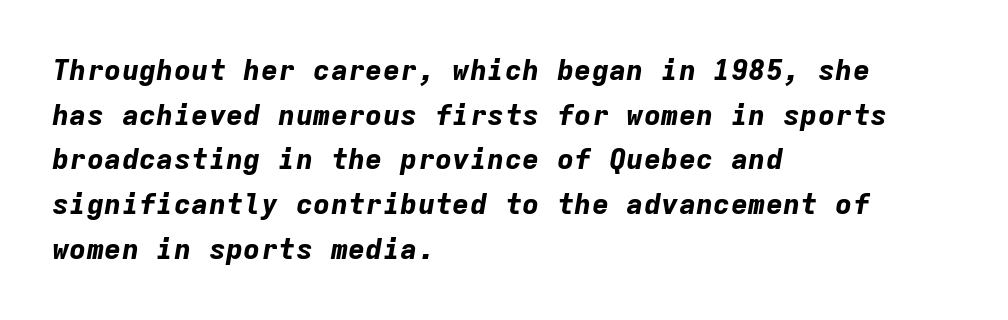
Q: Is the text bold? A: Yes.
Q: Is the text italic (slanted)? A: Yes, it leans right by about 9 degrees.
Q: Is the text underlined? A: No.
Q: How is the paragraph aligned? A: Left-aligned.
Q: Is the spacing between letters normal or unusually wide? A: Normal.
Q: Is the spacing between lines tight, normal or loose? A: Normal.
Q: Width (condensed, normal, or wide)? A: Normal.
Q: Stroke contrast? A: Low.
Q: x-height? A: Medium.
Q: Monospaced? A: Yes.
